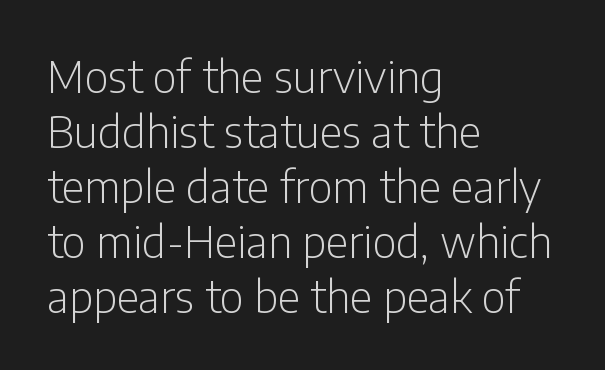
The image shows 44 px light, condensed sans-serif type, upright; set left-aligned, normal line spacing (1.25x), normal letter spacing, not underlined; low stroke contrast and a medium x-height.
